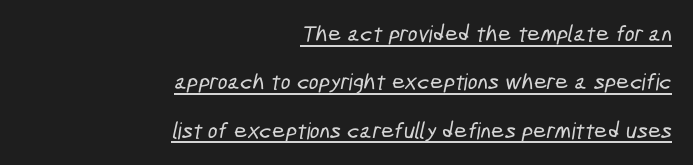
Q: Is the text underlined? A: Yes.
Q: How is the paragraph aligned? A: Right-aligned.
Q: Is the spacing between letters normal or unusually wide? A: Normal.
Q: Is the spacing between lines tight, normal or loose? A: Loose.
